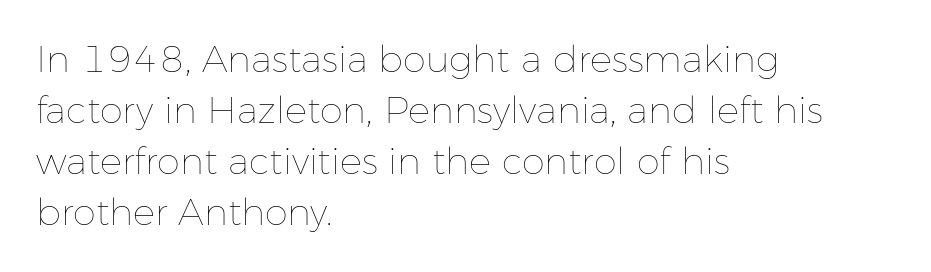
The image shows 37 px thin type, upright; set left-aligned, normal line spacing (1.38x), normal letter spacing, not underlined; low stroke contrast and a medium x-height.
